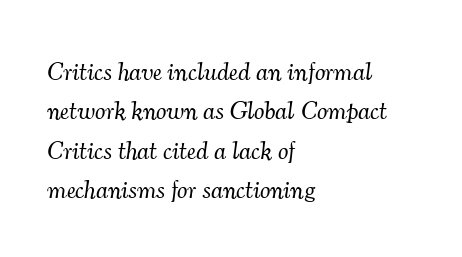
Q: Is the text bold? A: No.
Q: Is the text italic (slanted)? A: Yes, it leans right by about 7 degrees.
Q: Is the text underlined? A: No.
Q: How is the paragraph aligned? A: Left-aligned.
Q: Is the spacing between letters normal or unusually wide? A: Normal.
Q: Is the spacing between lines tight, normal or loose? A: Normal.
